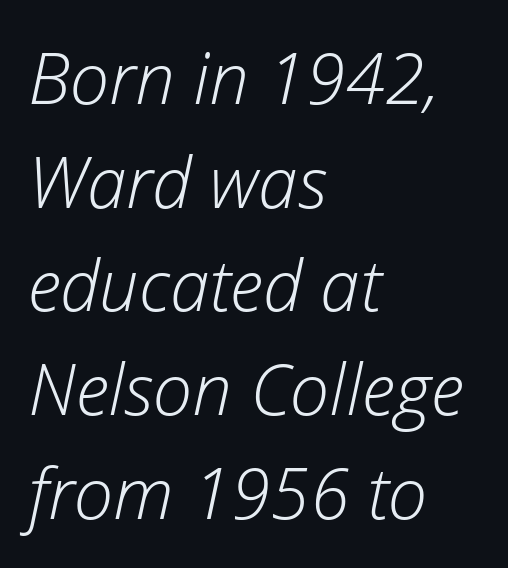
Q: Is the text bold? A: No.
Q: Is the text italic (slanted)? A: Yes, it leans right by about 12 degrees.
Q: Is the text underlined? A: No.
Q: How is the paragraph aligned? A: Left-aligned.
Q: Is the spacing between letters normal or unusually wide? A: Normal.
Q: Is the spacing between lines tight, normal or loose? A: Normal.
Q: Width (condensed, normal, or wide)? A: Normal.
Q: Stroke contrast? A: Low.
Q: x-height? A: Medium.
Q: Monospaced? A: No.
